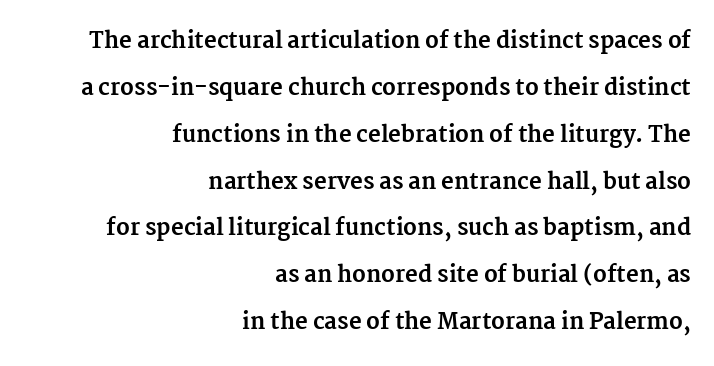
Q: Is the text bold? A: Yes.
Q: Is the text italic (slanted)? A: No, it is upright.
Q: Is the text underlined? A: No.
Q: How is the paragraph aligned? A: Right-aligned.
Q: Is the spacing between letters normal or unusually wide? A: Normal.
Q: Is the spacing between lines tight, normal or loose? A: Loose.
